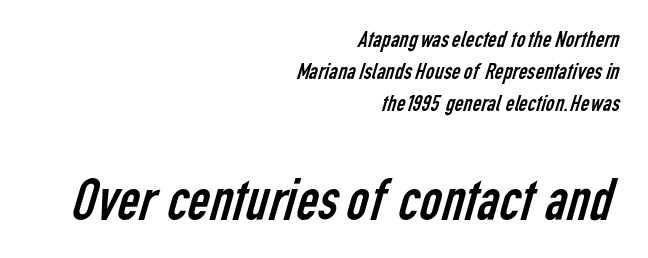
Q: Is the text bold? A: No.
Q: Is the typeface a serif or a sans-serif typeface? A: Sans-serif.
Q: Is the text underlined? A: No.
Q: How is the paragraph aligned? A: Right-aligned.
Q: Is the spacing between letters normal or unusually wide? A: Normal.
Q: Is the spacing between lines tight, normal or loose? A: Normal.
Q: Which block of text is set in a larger size, the first (top) or the second (bottom)? A: The second (bottom) one.
Q: Width (condensed, normal, or wide)? A: Condensed.
Q: Stroke contrast? A: Low.
Q: x-height? A: Medium.
Q: Monospaced? A: No.
